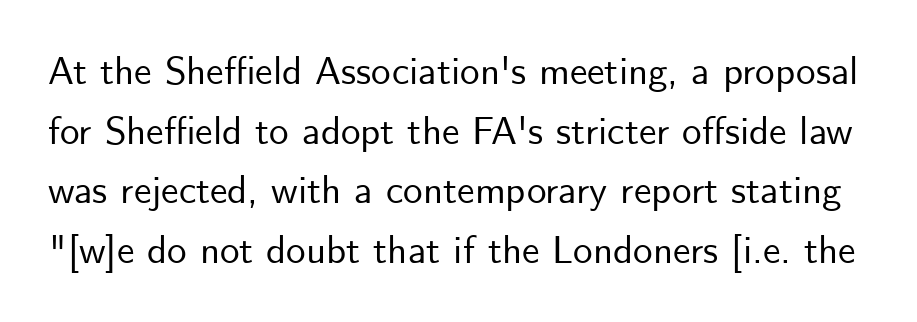
In terms of leading, this rendering sits right in the middle. The letters stand upright; this is a roman face. The type family on display is of the sans-serif kind. The rendering keeps characters at their native spacing. Check the space under the baseline: it is left empty.
